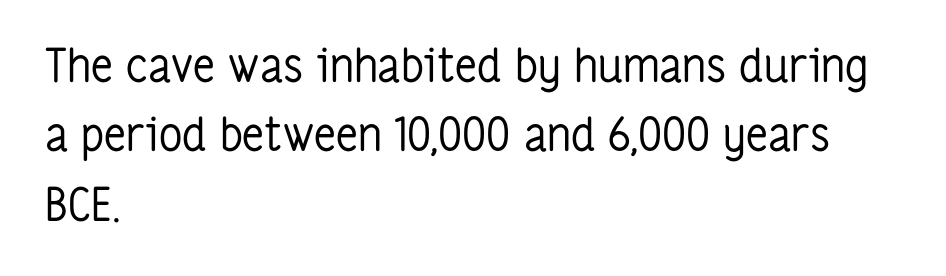
Q: Is the text bold? A: No.
Q: Is the text italic (slanted)? A: No, it is upright.
Q: Is the typeface a serif or a sans-serif typeface? A: Sans-serif.
Q: Is the text underlined? A: No.
Q: How is the paragraph aligned? A: Left-aligned.
Q: Is the spacing between letters normal or unusually wide? A: Normal.
Q: Is the spacing between lines tight, normal or loose? A: Normal.
Q: Width (condensed, normal, or wide)? A: Condensed.
Q: Stroke contrast? A: Low.
Q: x-height? A: Medium.
Q: Monospaced? A: No.
